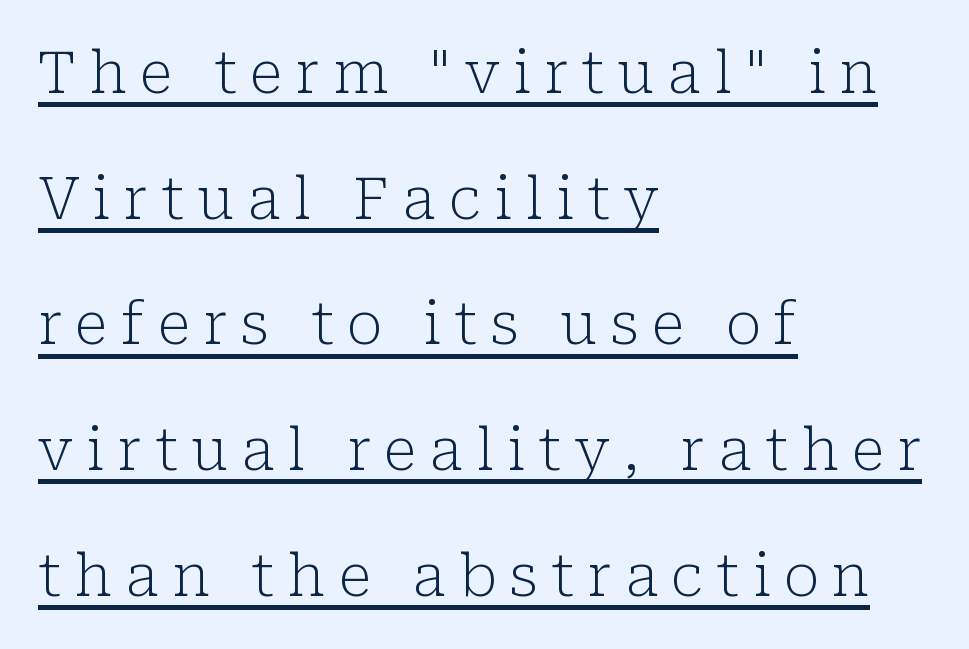
The rendering uses a large line-height, opening up the rows. The passage shown is typeset with a serif family. No heavy texture on the line: the type isn't bold. Students, observe the line beneath the letters — that is underlining. The rag falls on the right side of this text block. Varying glyph widths throughout — classic text-font behaviour.
